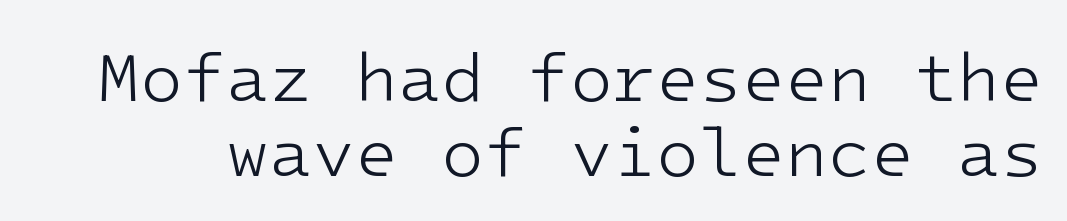
The image shows 70 px light sans-serif type, upright, monospaced; set tight line spacing (1.07x), normal letter spacing, not underlined; low stroke contrast and a medium x-height.
